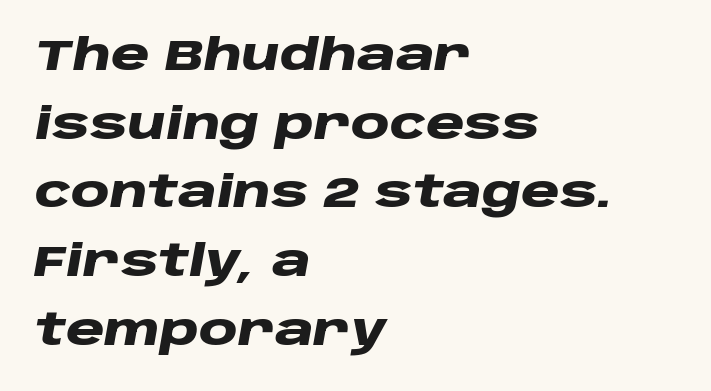
Strong, thick strokes mark this as bold type. Spacing verdict: proportional, widths tailored to each character. A student would call this left alignment; a typographer would say flush left, rag right. Here the glyphs are tracked normally, forming tight word shapes.
